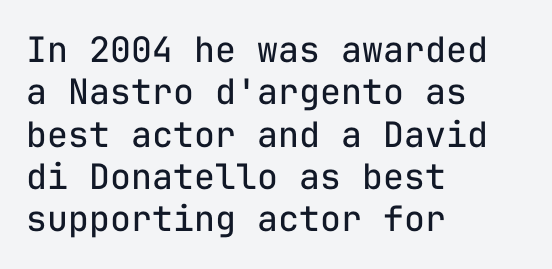
{"serif": "no", "italic": "no", "bold": "no", "weight": "regular", "width": "normal", "stroke_contrast": "low", "x_height": "medium", "monospaced": "yes", "underline": "no", "align": "left", "line_spacing_ratio": 1.21, "letter_spacing": "normal", "letter_spacing_em": 0.0, "glyph_px": 35}
